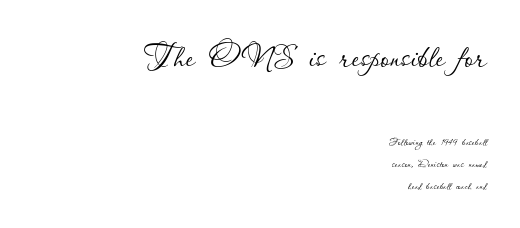
The baseline area is clear. Think of a printed novel: that variable character pitch is what you see here. A quiet, ordinary-to-light weight characterises the typeface. These lines stack with their right ends in a neat column. The rows are spaced the way most documents space them.
